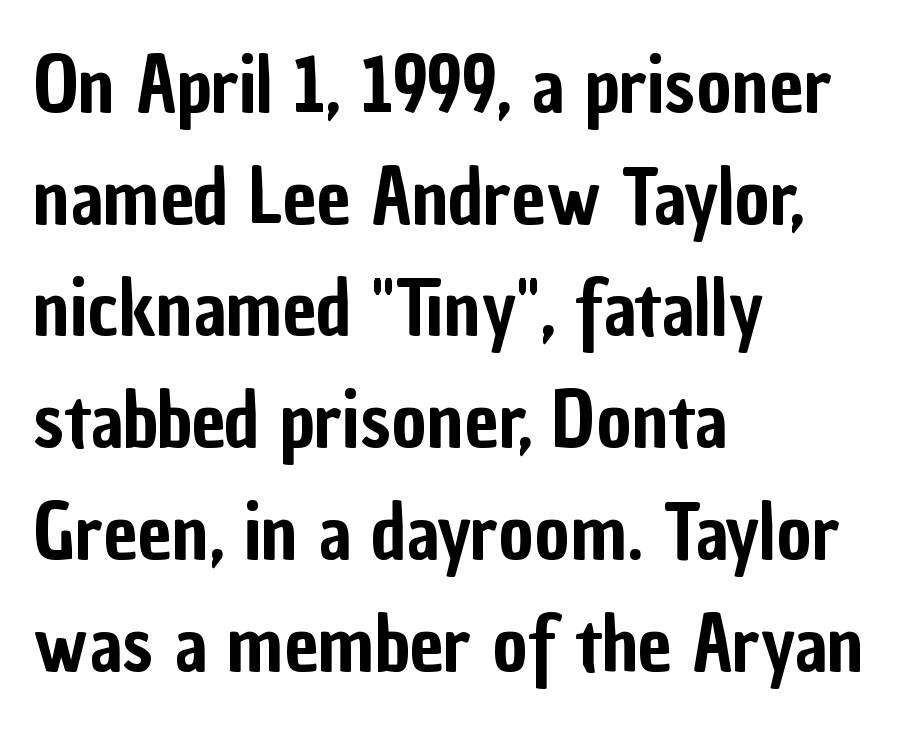
The lines in this sample share a left origin and differ only in where they stop. Upright lettering throughout. No extra tracking has been applied to these lines. Letterform terminals end flat and unadorned throughout the passage. Underlining? Definitely not there.
